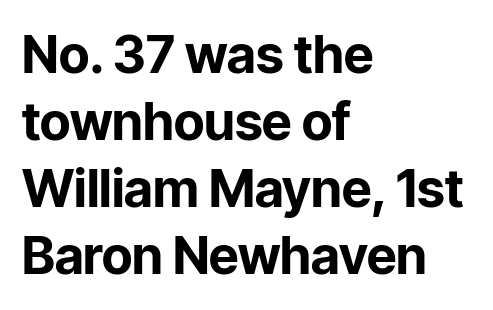
{"serif": "no", "italic": "no", "bold": "yes", "weight": "bold", "width": "normal", "stroke_contrast": "low", "x_height": "medium", "monospaced": "no", "underline": "no", "align": "left", "line_spacing": "normal", "line_spacing_ratio": 1.29, "letter_spacing": "normal", "letter_spacing_em": 0.0, "glyph_px": 52}
